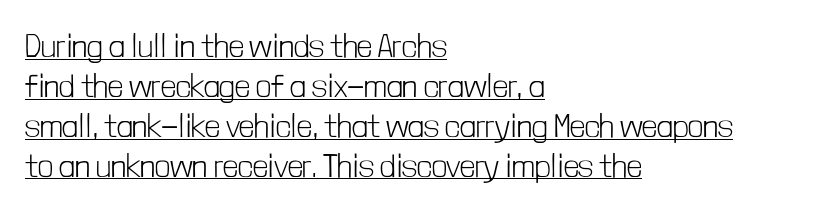
{"serif": "no", "italic": "no", "bold": "no", "weight": "light", "width": "condensed", "stroke_contrast": "low", "x_height": "medium", "monospaced": "no", "underline": "yes", "align": "left", "line_spacing_ratio": 1.21, "letter_spacing": "normal", "letter_spacing_em": 0.0, "glyph_px": 33}
